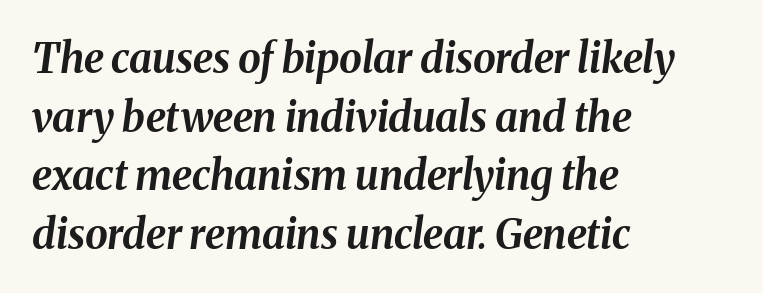
Q: Is the text bold? A: Yes.
Q: Is the text italic (slanted)? A: Yes, it leans right by about 8 degrees.
Q: Is the text underlined? A: No.
Q: How is the paragraph aligned? A: Left-aligned.
Q: Is the spacing between letters normal or unusually wide? A: Normal.
Q: Is the spacing between lines tight, normal or loose? A: Normal.
Q: Width (condensed, normal, or wide)? A: Normal.
Q: Stroke contrast? A: Medium.
Q: x-height? A: Medium.
Q: Monospaced? A: No.
